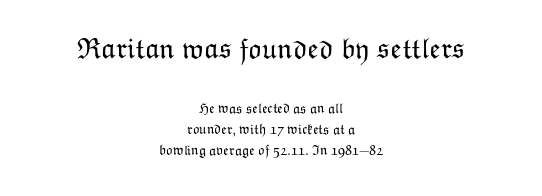
Q: Is the text bold? A: No.
Q: Is the text italic (slanted)? A: No, it is upright.
Q: Is the text underlined? A: No.
Q: How is the paragraph aligned? A: Centered.
Q: Is the spacing between letters normal or unusually wide? A: Normal.
Q: Is the spacing between lines tight, normal or loose? A: Normal.
Q: Which block of text is set in a larger size, the first (top) or the second (bottom)? A: The first (top) one.
Q: Width (condensed, normal, or wide)? A: Normal.
Q: Stroke contrast? A: Low.
Q: x-height? A: Medium.
Q: Monospaced? A: No.
